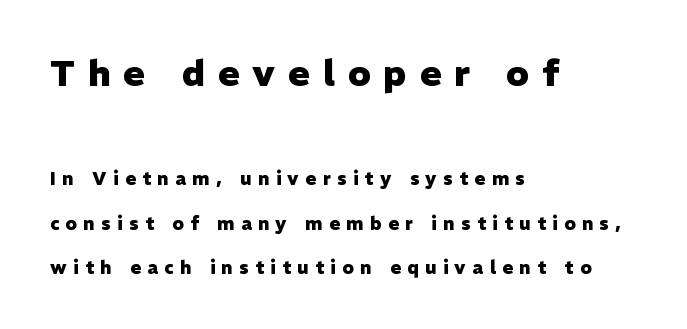
Q: Is the text bold? A: Yes.
Q: Is the text italic (slanted)? A: No, it is upright.
Q: Is the typeface a serif or a sans-serif typeface? A: Sans-serif.
Q: Is the text underlined? A: No.
Q: How is the paragraph aligned? A: Left-aligned.
Q: Is the spacing between letters normal or unusually wide? A: Unusually wide.
Q: Is the spacing between lines tight, normal or loose? A: Loose.
Q: Which block of text is set in a larger size, the first (top) or the second (bottom)? A: The first (top) one.
Q: Width (condensed, normal, or wide)? A: Normal.
Q: Stroke contrast? A: Low.
Q: x-height? A: Medium.
Q: Monospaced? A: No.
